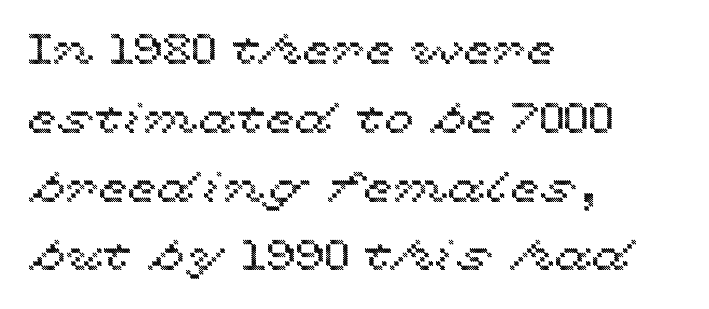
{"width": "wide", "x_height": "medium", "monospaced": "no", "underline": "no", "align": "left", "line_spacing": "normal", "line_spacing_ratio": 1.6, "letter_spacing": "normal", "letter_spacing_em": 0.0, "glyph_px": 43}
